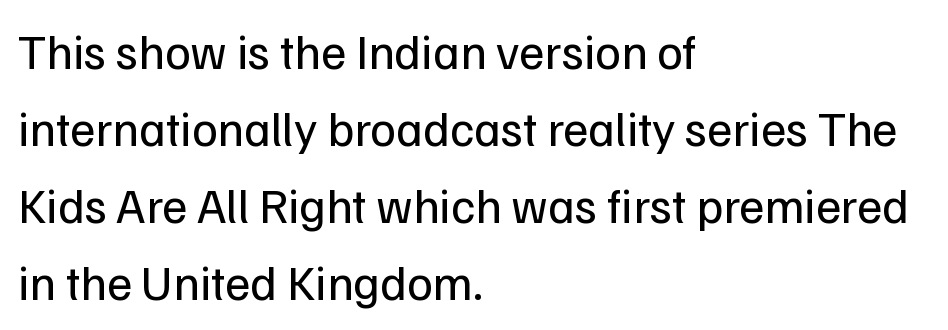
{"serif": "no", "italic": "no", "bold": "no", "weight": "regular", "width": "normal", "stroke_contrast": "low", "x_height": "medium", "monospaced": "no", "underline": "no", "align": "left", "line_spacing": "normal", "line_spacing_ratio": 1.57, "letter_spacing": "normal", "letter_spacing_em": 0.0, "glyph_px": 49}
